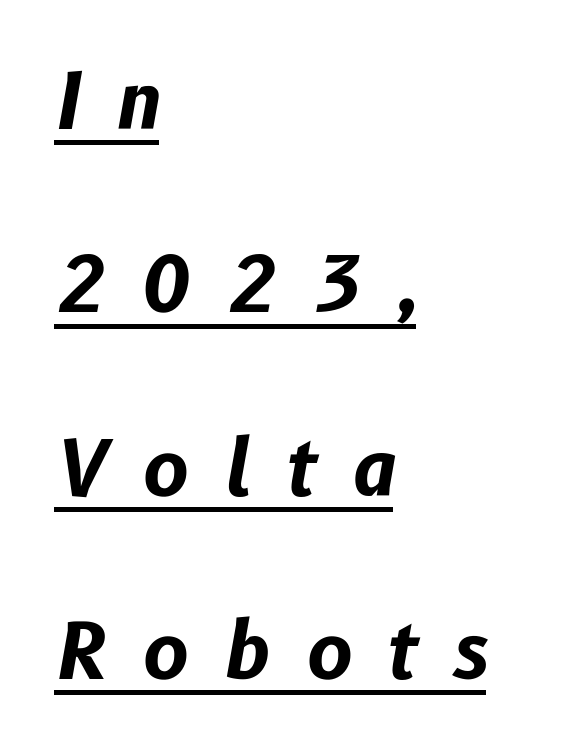
Here the designer chose a conventional face with non-uniform glyph widths. Does the copy run flush right? No — it runs flush left. Notice how thick the strokes are: this is what a full bold looks like. A great deal of white space separates one row of letters from the next.
